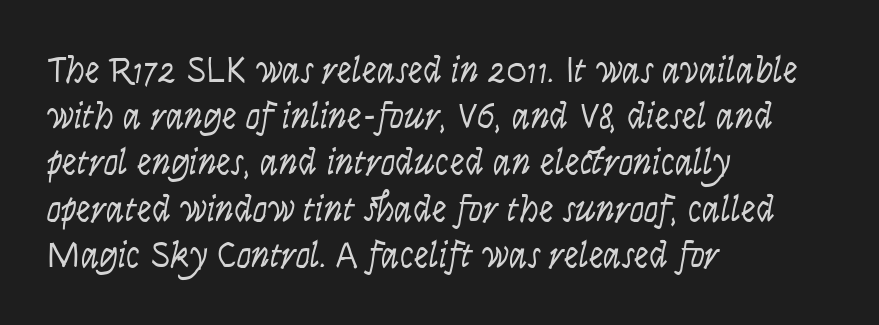
{"serif": "no", "bold": "no", "weight": "light", "width": "condensed", "stroke_contrast": "low", "x_height": "large", "monospaced": "no", "underline": "no", "align": "left", "line_spacing": "normal", "line_spacing_ratio": 1.25, "letter_spacing": "normal", "letter_spacing_em": 0.0, "glyph_px": 37}
